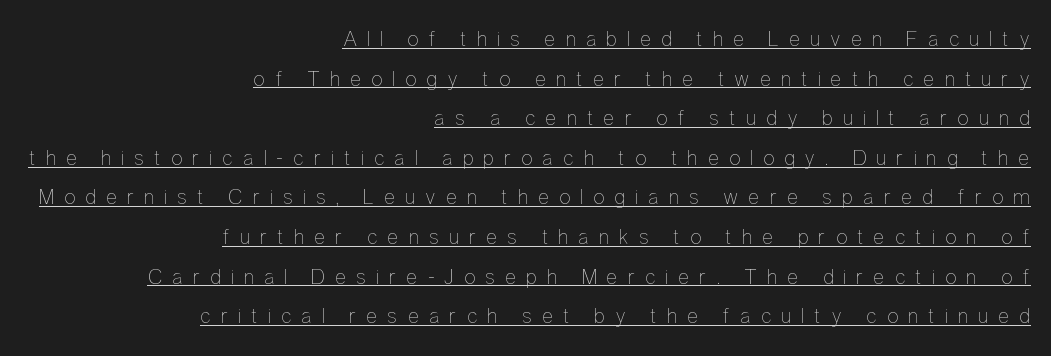
Q: Is the text bold? A: No.
Q: Is the text italic (slanted)? A: No, it is upright.
Q: Is the text underlined? A: Yes.
Q: How is the paragraph aligned? A: Right-aligned.
Q: Is the spacing between letters normal or unusually wide? A: Unusually wide.
